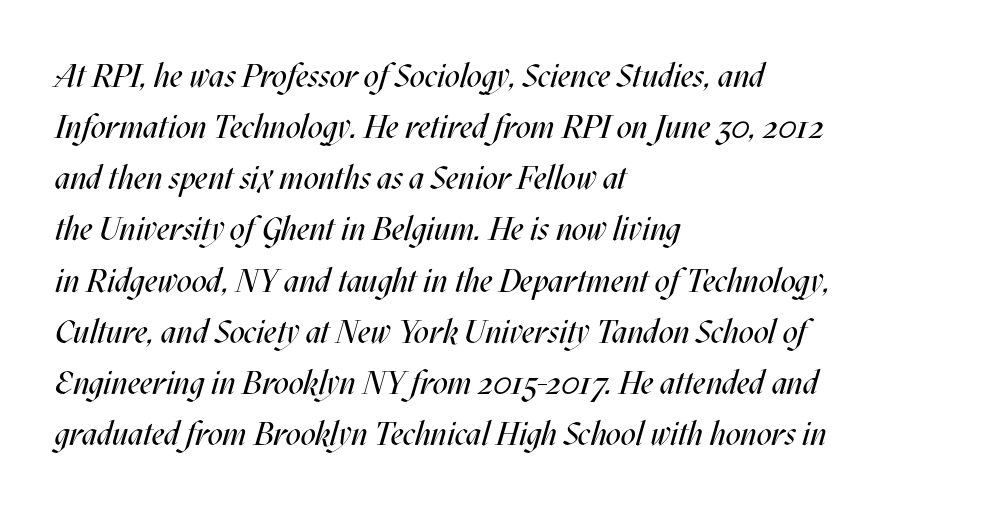
{"italic": "yes", "lean": "right", "slant_degrees": 17, "bold": "no", "weight": "regular", "width": "condensed", "stroke_contrast": "medium", "x_height": "large", "monospaced": "no", "underline": "no", "align": "left", "line_spacing": "normal", "line_spacing_ratio": 1.55, "letter_spacing": "normal", "letter_spacing_em": 0.0, "glyph_px": 33}
